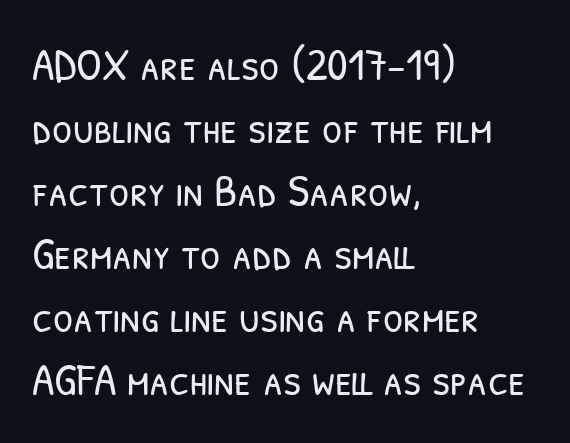
The image shows 46 px light, condensed sans-serif type; set left-aligned, normal line spacing (1.37x), normal letter spacing, not underlined; low stroke contrast and a medium x-height.
